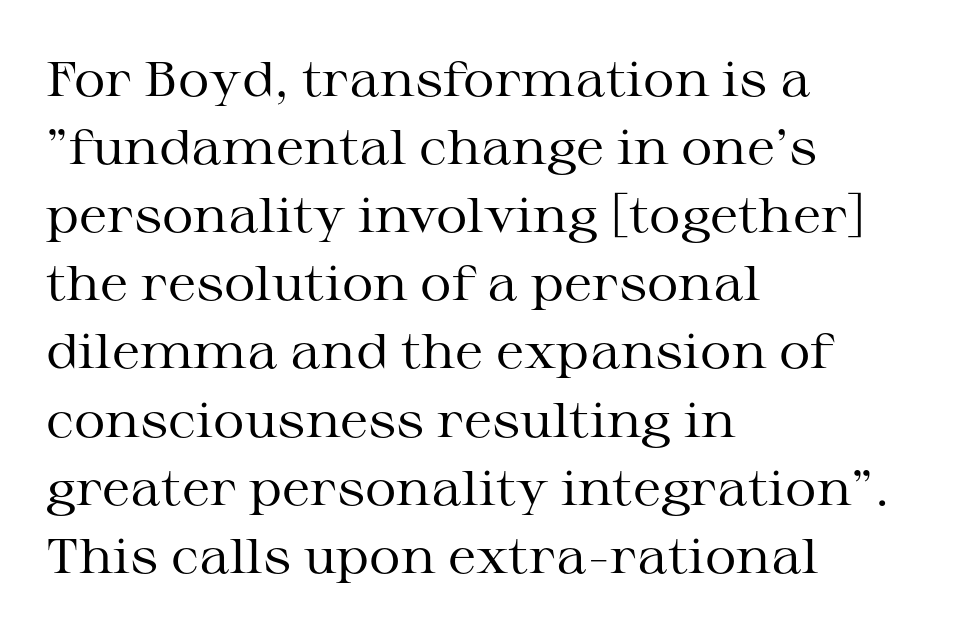
{"serif": "yes", "italic": "no", "bold": "no", "weight": "regular", "width": "wide", "stroke_contrast": "medium", "x_height": "medium", "monospaced": "no", "underline": "no", "align": "left", "line_spacing": "normal", "line_spacing_ratio": 1.39, "letter_spacing": "normal", "letter_spacing_em": 0.0, "glyph_px": 49}
